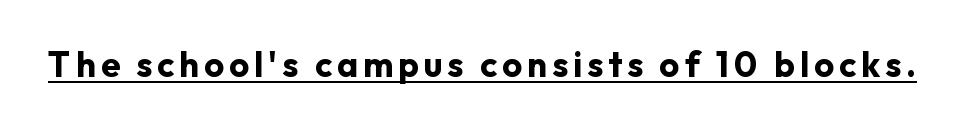
Q: Is the text bold? A: Yes.
Q: Is the text italic (slanted)? A: No, it is upright.
Q: Is the typeface a serif or a sans-serif typeface? A: Sans-serif.
Q: Is the text underlined? A: Yes.
Q: Width (condensed, normal, or wide)? A: Normal.
Q: Stroke contrast? A: Low.
Q: x-height? A: Medium.
Q: Monospaced? A: No.
